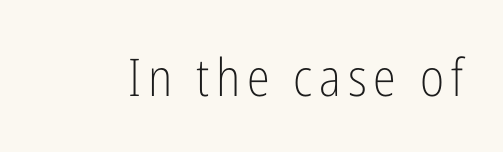
{"serif": "no", "italic": "no", "bold": "no", "weight": "light", "width": "condensed", "stroke_contrast": "low", "x_height": "medium", "monospaced": "no", "underline": "no", "glyph_px": 52}
